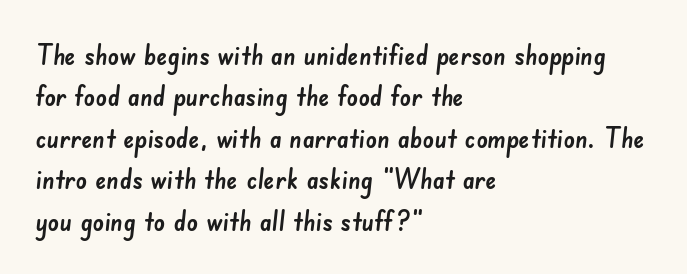
{"serif": "no", "width": "normal", "stroke_contrast": "low", "x_height": "small", "monospaced": "no", "underline": "no", "align": "left", "line_spacing": "normal", "line_spacing_ratio": 1.48, "letter_spacing": "normal", "letter_spacing_em": 0.0, "glyph_px": 28}
